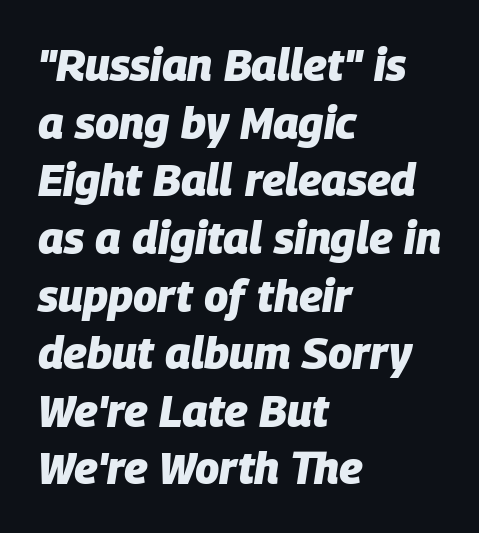
{"italic": "yes", "lean": "right", "slant_degrees": 9, "bold": "yes", "weight": "heavy", "width": "normal", "stroke_contrast": "low", "x_height": "large", "monospaced": "no", "underline": "no", "align": "left", "line_spacing": "normal", "line_spacing_ratio": 1.31, "letter_spacing": "normal", "letter_spacing_em": 0.0, "glyph_px": 44}
